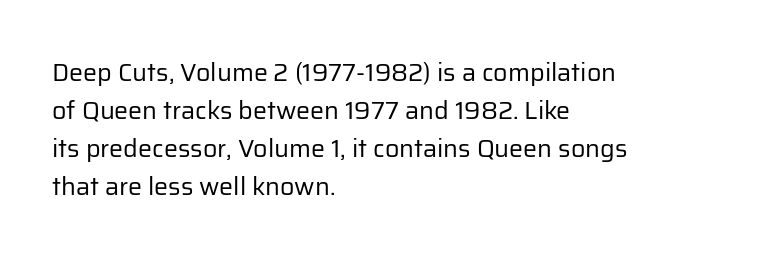
{"italic": "no", "bold": "no", "underline": "no", "align": "left", "line_spacing": "normal", "line_spacing_ratio": 1.52, "letter_spacing": "normal", "letter_spacing_em": 0.0, "glyph_px": 25}
